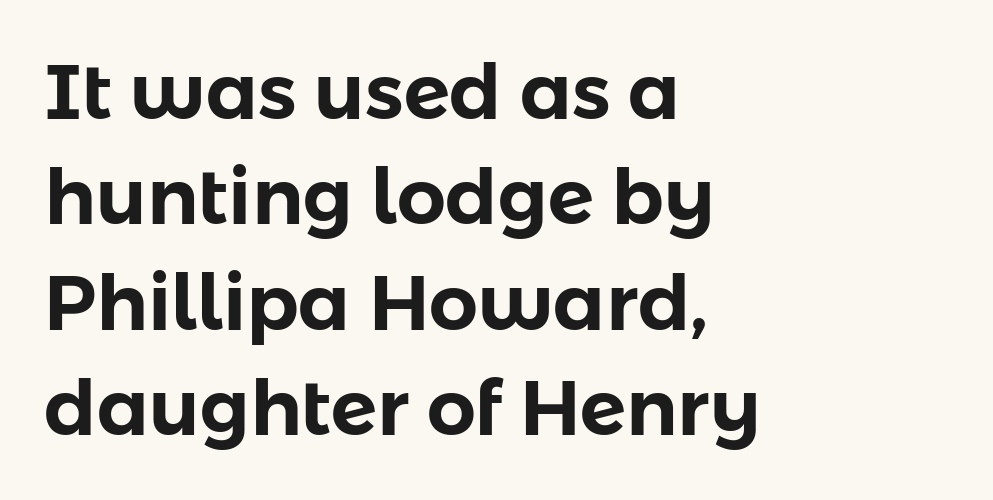
Q: Is the text italic (slanted)? A: No, it is upright.
Q: Is the typeface a serif or a sans-serif typeface? A: Sans-serif.
Q: Is the text underlined? A: No.
Q: How is the paragraph aligned? A: Left-aligned.
Q: Is the spacing between letters normal or unusually wide? A: Normal.
Q: Is the spacing between lines tight, normal or loose? A: Normal.
Q: Width (condensed, normal, or wide)? A: Normal.
Q: Stroke contrast? A: Low.
Q: x-height? A: Medium.
Q: Monospaced? A: No.
